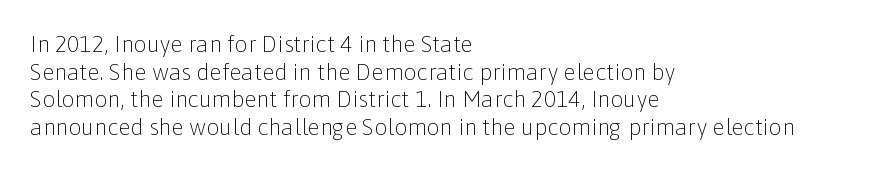
Q: Is the text bold? A: No.
Q: Is the text italic (slanted)? A: No, it is upright.
Q: Is the text underlined? A: No.
Q: How is the paragraph aligned? A: Left-aligned.
Q: Is the spacing between letters normal or unusually wide? A: Normal.
